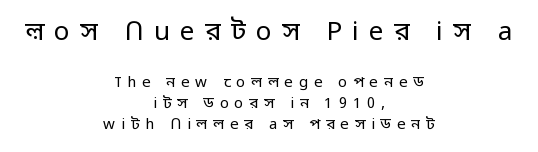
{"italic": "no", "bold": "no", "underline": "no", "align": "center", "line_spacing": "normal", "line_spacing_ratio": 1.39, "letter_spacing": "wide", "letter_spacing_em": 0.39, "larger_block": "first", "size_ratio": 1.73, "glyph_px": 26}
